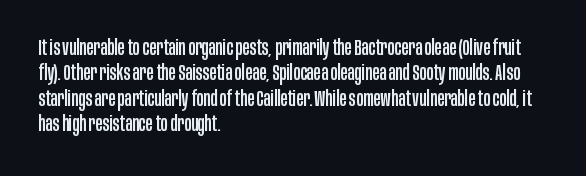
The image shows 21 px text type, upright; set left-aligned, line spacing 1.21x, normal letter spacing, not underlined.
